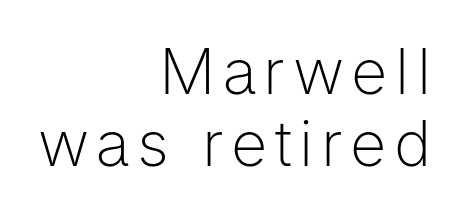
The image shows 63 px light sans-serif type, upright; set right-aligned, tight line spacing (1.15x), not underlined; low stroke contrast and a medium x-height.
